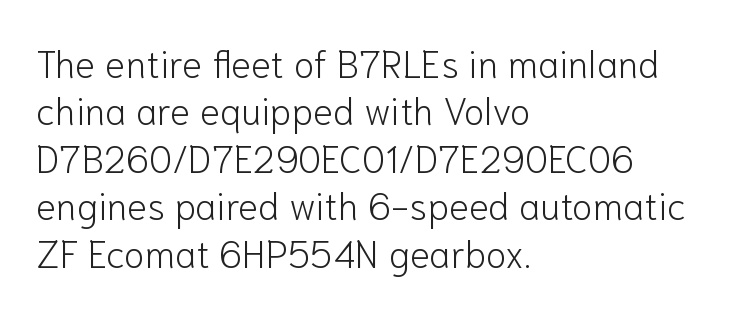
{"serif": "no", "italic": "no", "bold": "no", "weight": "light", "width": "normal", "stroke_contrast": "low", "x_height": "medium", "monospaced": "no", "underline": "no", "align": "left", "line_spacing": "normal", "line_spacing_ratio": 1.25, "letter_spacing": "normal", "letter_spacing_em": 0.0, "glyph_px": 38}
